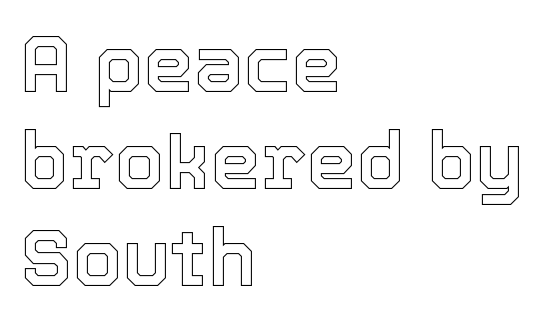
{"italic": "no", "width": "normal", "x_height": "medium", "monospaced": "no", "underline": "no", "align": "left", "line_spacing_ratio": 1.21, "letter_spacing": "normal", "letter_spacing_em": 0.0, "glyph_px": 80}
